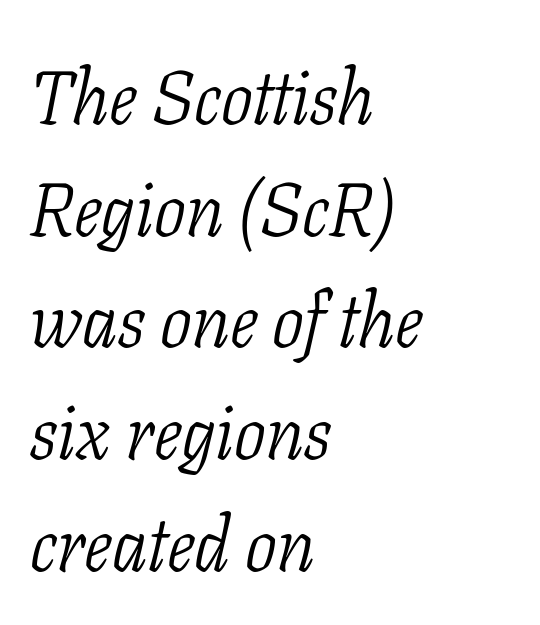
{"serif": "yes", "italic": "yes", "lean": "right", "slant_degrees": 11, "bold": "no", "weight": "light", "width": "condensed", "stroke_contrast": "low", "x_height": "medium", "monospaced": "no", "underline": "no", "align": "left", "line_spacing": "normal", "line_spacing_ratio": 1.49, "letter_spacing": "normal", "letter_spacing_em": 0.0, "glyph_px": 75}
